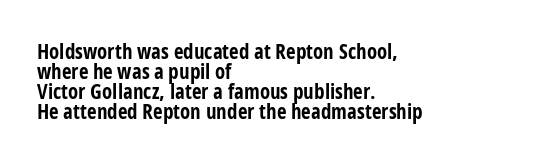
Q: Is the text bold? A: Yes.
Q: Is the text italic (slanted)? A: No, it is upright.
Q: Is the text underlined? A: No.
Q: How is the paragraph aligned? A: Left-aligned.
Q: Is the spacing between letters normal or unusually wide? A: Normal.
Q: Is the spacing between lines tight, normal or loose? A: Tight.
